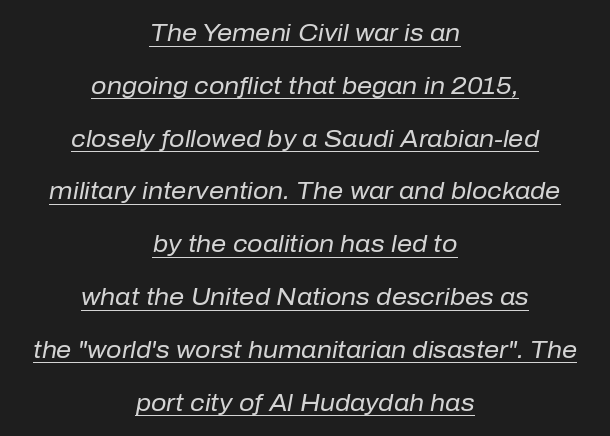
The image shows 24 px text type, italic (leaning right); set centered, loose line spacing (2.2x), normal letter spacing, underlined.
